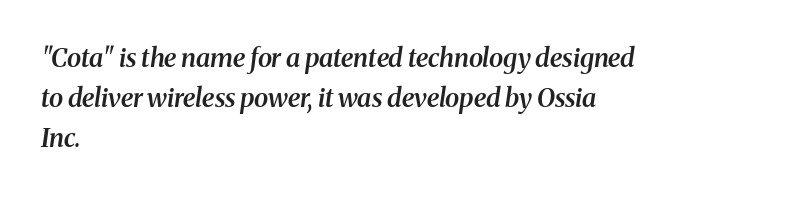
{"italic": "yes", "lean": "right", "slant_degrees": 8, "bold": "semi", "underline": "no", "align": "left", "line_spacing": "normal", "line_spacing_ratio": 1.54, "letter_spacing": "normal", "letter_spacing_em": 0.0, "glyph_px": 26}
